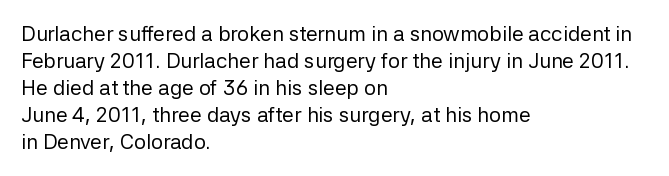
The image shows 21 px text type, upright; set left-aligned, normal line spacing (1.28x), normal letter spacing, not underlined.
